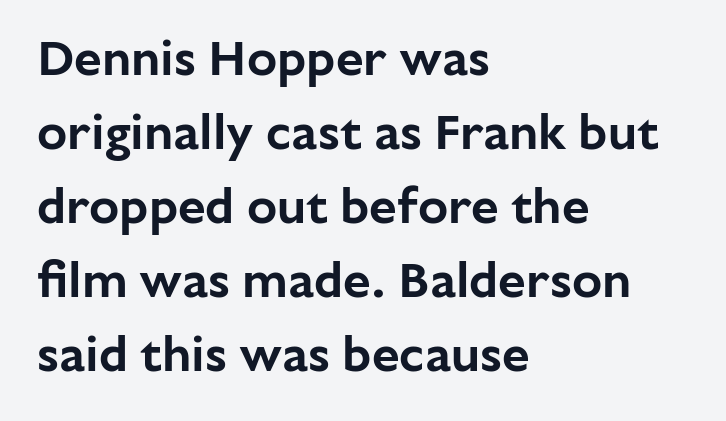
{"serif": "no", "italic": "no", "width": "normal", "stroke_contrast": "low", "x_height": "medium", "monospaced": "no", "underline": "no", "align": "left", "line_spacing": "normal", "line_spacing_ratio": 1.48, "letter_spacing": "normal", "letter_spacing_em": 0.0, "glyph_px": 50}
